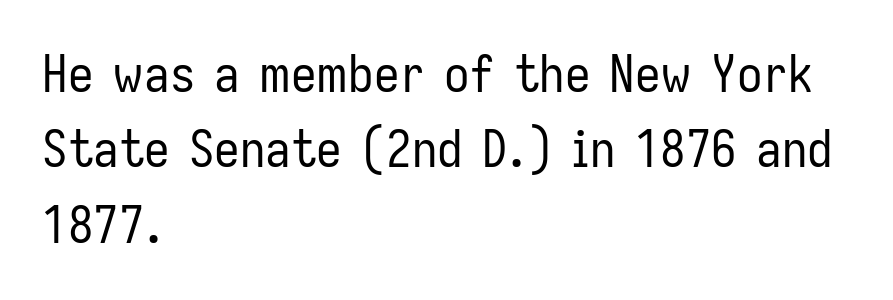
Q: Is the text bold? A: No.
Q: Is the text italic (slanted)? A: No, it is upright.
Q: Is the typeface a serif or a sans-serif typeface? A: Sans-serif.
Q: Is the text underlined? A: No.
Q: How is the paragraph aligned? A: Left-aligned.
Q: Is the spacing between letters normal or unusually wide? A: Normal.
Q: Is the spacing between lines tight, normal or loose? A: Normal.
Q: Width (condensed, normal, or wide)? A: Condensed.
Q: Stroke contrast? A: Low.
Q: x-height? A: Medium.
Q: Monospaced? A: No.
